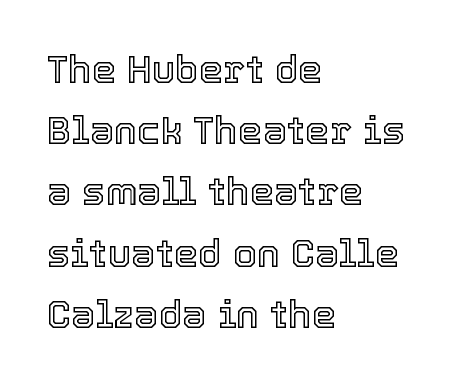
Q: Is the text italic (slanted)? A: No, it is upright.
Q: Is the text underlined? A: No.
Q: How is the paragraph aligned? A: Left-aligned.
Q: Is the spacing between letters normal or unusually wide? A: Normal.
Q: Is the spacing between lines tight, normal or loose? A: Normal.
Q: Width (condensed, normal, or wide)? A: Normal.
Q: x-height? A: Medium.
Q: Monospaced? A: No.
